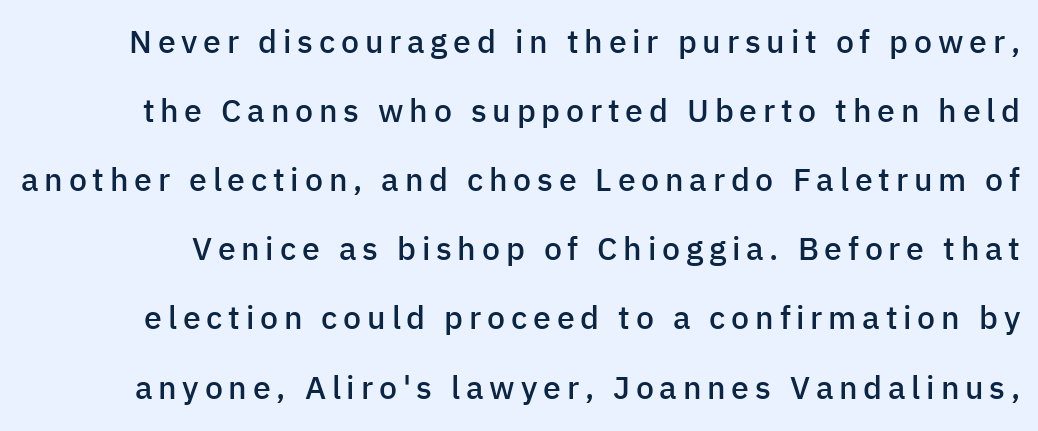
Vertically, the passage feels expansive, rows floating well apart. A typesetter would mark this as roman, not italic. Looks like regular typesetting: each glyph gets only the width it needs. Glance below the letters and you will spot only blank space.
